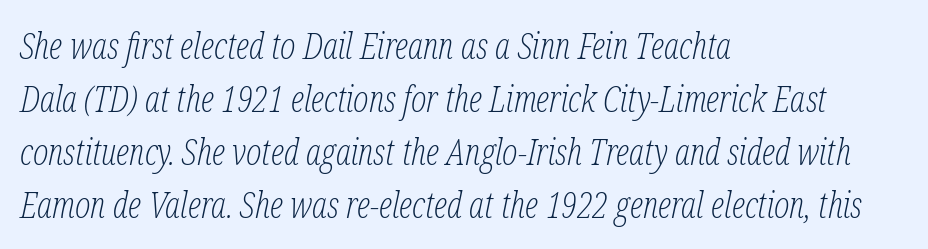
{"serif": "yes", "italic": "yes", "lean": "right", "slant_degrees": 12, "bold": "no", "weight": "light", "width": "condensed", "stroke_contrast": "low", "x_height": "medium", "monospaced": "no", "underline": "no", "align": "left", "line_spacing": "normal", "line_spacing_ratio": 1.47, "letter_spacing": "normal", "letter_spacing_em": 0.0, "glyph_px": 36}
